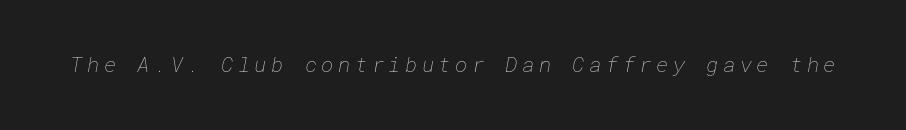
{"bold": "no", "underline": "no", "letter_spacing": "wide", "letter_spacing_em": 0.21, "glyph_px": 21}
